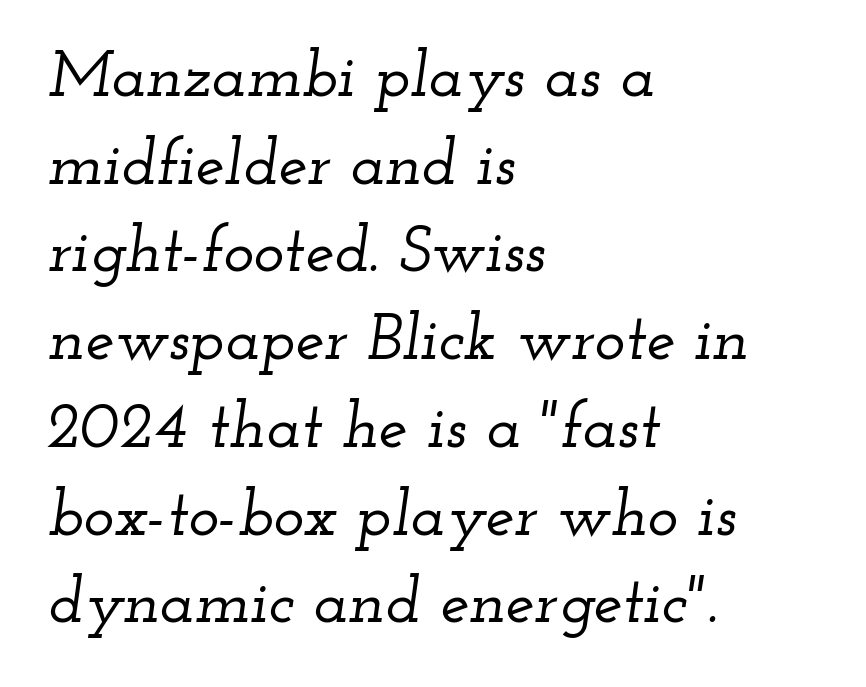
Q: Is the text italic (slanted)? A: Yes, it leans right by about 12 degrees.
Q: Is the typeface a serif or a sans-serif typeface? A: Serif.
Q: Is the text underlined? A: No.
Q: How is the paragraph aligned? A: Left-aligned.
Q: Is the spacing between letters normal or unusually wide? A: Normal.
Q: Is the spacing between lines tight, normal or loose? A: Normal.
Q: Width (condensed, normal, or wide)? A: Wide.
Q: Stroke contrast? A: Low.
Q: x-height? A: Small.
Q: Monospaced? A: No.
